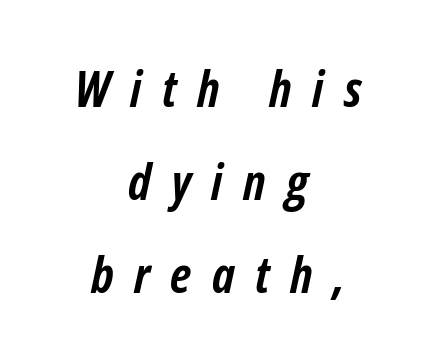
{"italic": "yes", "lean": "right", "slant_degrees": 12, "bold": "yes", "weight": "semibold", "width": "condensed", "stroke_contrast": "low", "x_height": "medium", "monospaced": "no", "underline": "no", "align": "center", "line_spacing_ratio": 1.86, "letter_spacing": "wide", "letter_spacing_em": 0.41, "glyph_px": 50}
